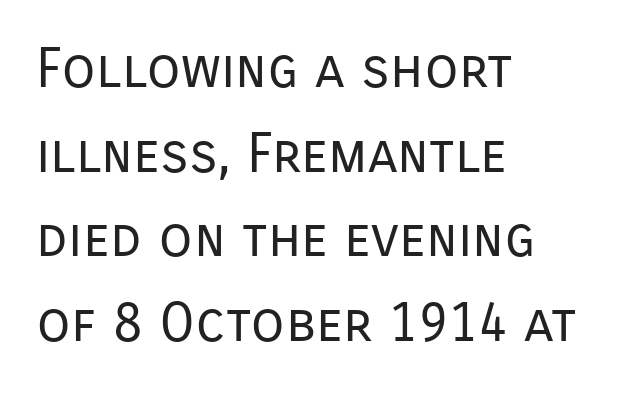
Here the designer chose a conventional face with non-uniform glyph widths. A typesetter would label this face a sans. A student would call this left alignment; a typographer would say flush left, rag right. No italicization has been applied; the sample stays upright.
